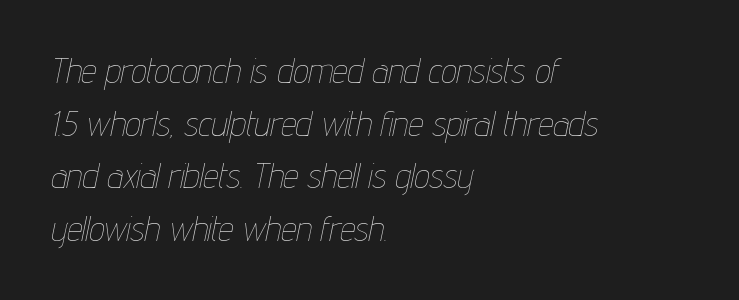
{"italic": "yes", "lean": "right", "slant_degrees": 12, "bold": "no", "weight": "thin", "width": "condensed", "stroke_contrast": "low", "x_height": "medium", "monospaced": "no", "underline": "no", "align": "left", "line_spacing": "normal", "line_spacing_ratio": 1.55, "letter_spacing": "normal", "letter_spacing_em": 0.0, "glyph_px": 34}
